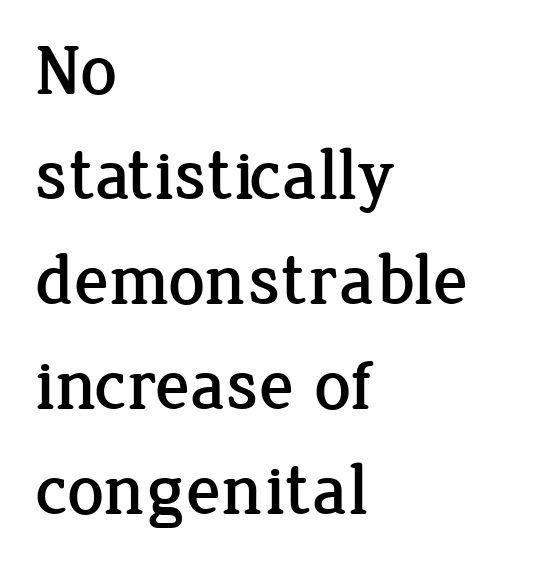
{"serif": "yes", "italic": "no", "width": "normal", "stroke_contrast": "low", "x_height": "medium", "monospaced": "no", "underline": "no", "align": "left", "line_spacing": "normal", "line_spacing_ratio": 1.46, "letter_spacing": "normal", "letter_spacing_em": 0.0, "glyph_px": 72}
